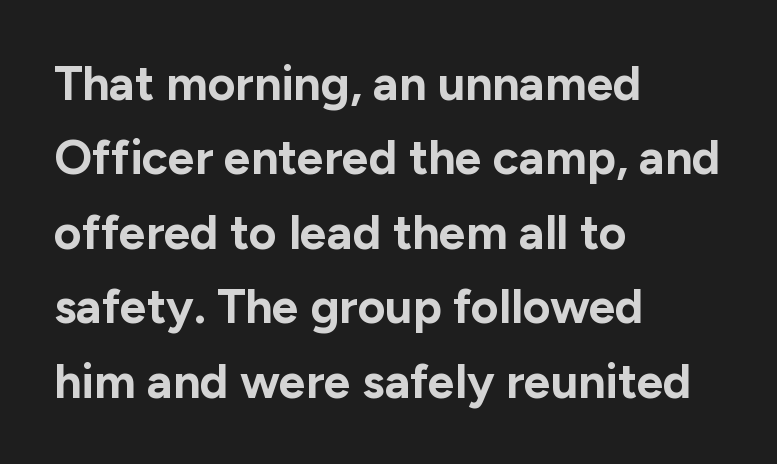
Q: Is the text bold? A: Yes.
Q: Is the text italic (slanted)? A: No, it is upright.
Q: Is the typeface a serif or a sans-serif typeface? A: Sans-serif.
Q: Is the text underlined? A: No.
Q: How is the paragraph aligned? A: Left-aligned.
Q: Is the spacing between letters normal or unusually wide? A: Normal.
Q: Is the spacing between lines tight, normal or loose? A: Normal.
Q: Width (condensed, normal, or wide)? A: Normal.
Q: Stroke contrast? A: Low.
Q: x-height? A: Medium.
Q: Monospaced? A: No.
